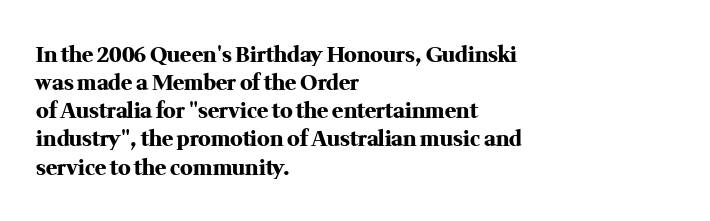
The image shows 21 px bold type, upright; set left-aligned, normal line spacing (1.34x), normal letter spacing, not underlined.
